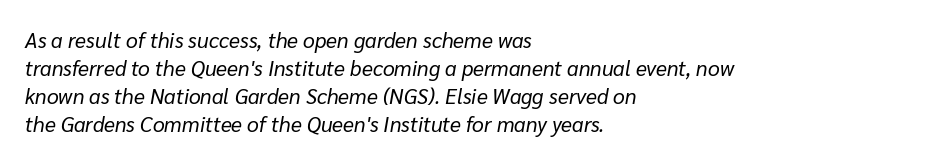
{"italic": "yes", "lean": "right", "slant_degrees": 10, "bold": "no", "underline": "no", "align": "left", "line_spacing": "normal", "line_spacing_ratio": 1.33, "letter_spacing": "normal", "letter_spacing_em": 0.0, "glyph_px": 21}
